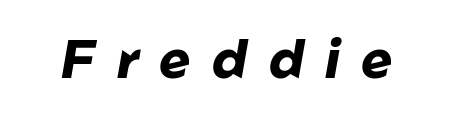
Anything drawn beneath the words? Only blank space. Spacing between characters has been opened up far beyond the box default. The lettering tilts uniformly, giving the passage an italic look. Emphasis by weight is at full strength: bold.
